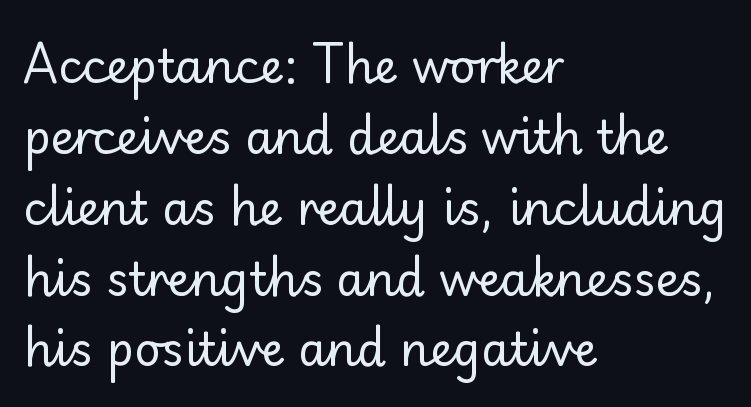
{"serif": "no", "italic": "no", "bold": "no", "weight": "regular", "width": "normal", "stroke_contrast": "low", "x_height": "small", "monospaced": "no", "underline": "no", "align": "left", "line_spacing": "normal", "line_spacing_ratio": 1.54, "letter_spacing": "normal", "letter_spacing_em": 0.0, "glyph_px": 46}
